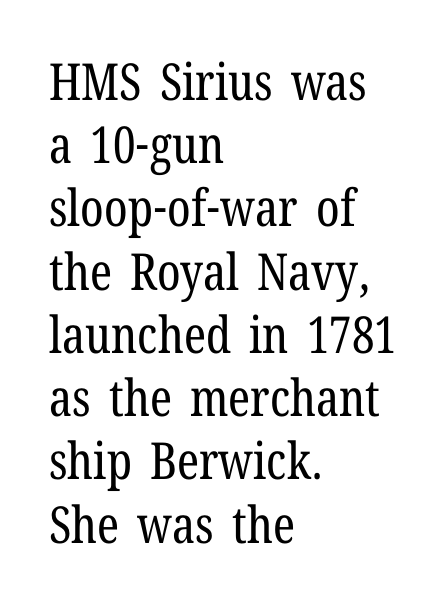
{"serif": "yes", "italic": "no", "bold": "no", "weight": "regular", "width": "condensed", "stroke_contrast": "low", "x_height": "medium", "monospaced": "no", "underline": "no", "align": "left", "line_spacing_ratio": 1.24, "letter_spacing": "normal", "letter_spacing_em": 0.0, "glyph_px": 51}
